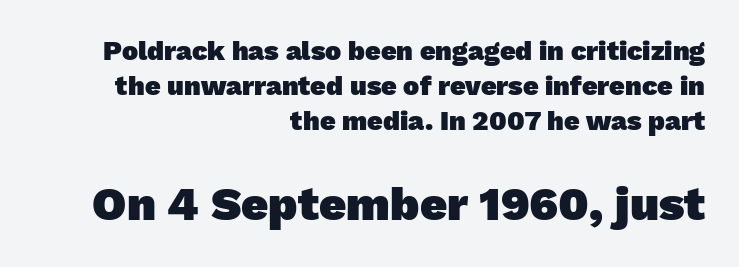
The image shows 47 px heavy sans-serif type; set right-aligned, normal line spacing (1.29x), normal letter spacing, not underlined; the second (bottom) block is 1.74x larger; low stroke contrast and a medium x-height.
